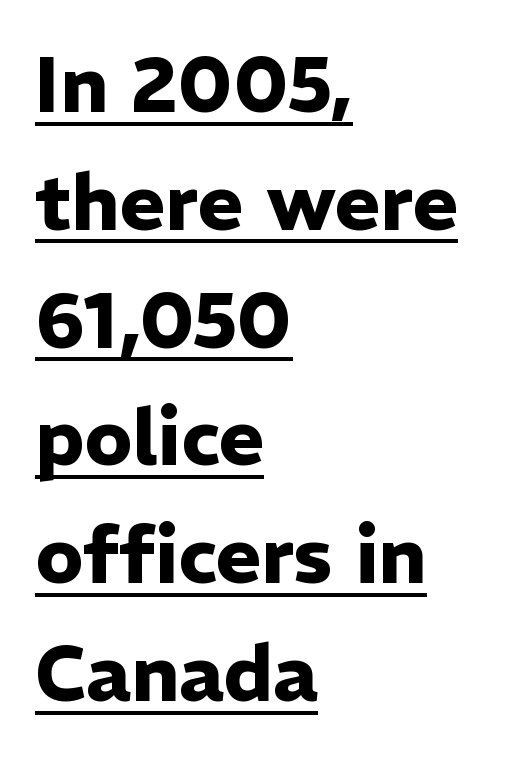
Q: Is the text bold? A: Yes.
Q: Is the text italic (slanted)? A: No, it is upright.
Q: Is the typeface a serif or a sans-serif typeface? A: Sans-serif.
Q: Is the text underlined? A: Yes.
Q: How is the paragraph aligned? A: Left-aligned.
Q: Is the spacing between letters normal or unusually wide? A: Normal.
Q: Is the spacing between lines tight, normal or loose? A: Normal.
Q: Width (condensed, normal, or wide)? A: Normal.
Q: Stroke contrast? A: Low.
Q: x-height? A: Medium.
Q: Monospaced? A: No.
